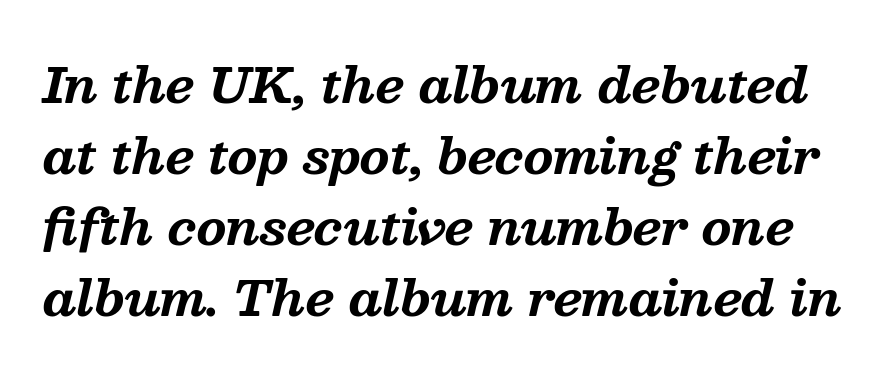
Q: Is the text bold? A: Yes.
Q: Is the text italic (slanted)? A: Yes, it leans right by about 13 degrees.
Q: Is the typeface a serif or a sans-serif typeface? A: Serif.
Q: Is the text underlined? A: No.
Q: Is the spacing between letters normal or unusually wide? A: Normal.
Q: Is the spacing between lines tight, normal or loose? A: Normal.
Q: Width (condensed, normal, or wide)? A: Normal.
Q: Stroke contrast? A: Medium.
Q: x-height? A: Medium.
Q: Monospaced? A: No.
